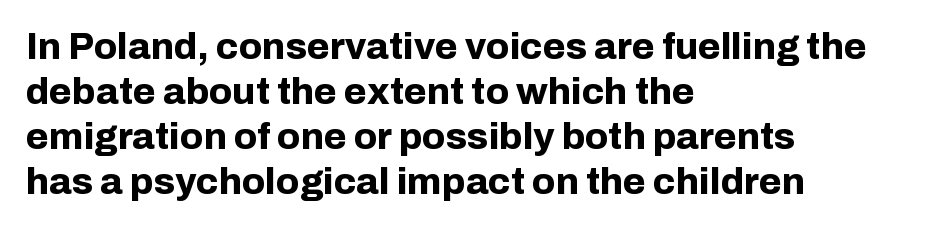
{"serif": "no", "italic": "no", "bold": "yes", "weight": "bold", "width": "normal", "stroke_contrast": "low", "x_height": "medium", "monospaced": "no", "underline": "no", "align": "left", "line_spacing_ratio": 1.22, "letter_spacing": "normal", "letter_spacing_em": 0.0, "glyph_px": 37}
